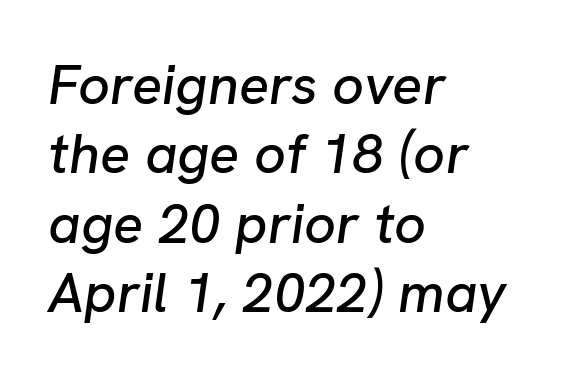
Short and long lines alike share a common starting point at left. Letter spacing: default. The whole block is typeset with a tilt. Each letter keeps its own natural width here, so spacing adapts to shape.
